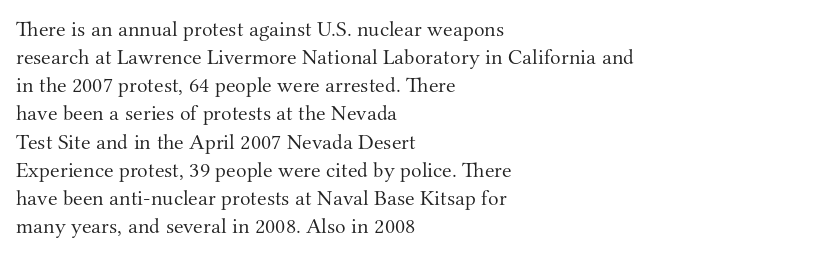
The image shows 22 px text type, upright; set left-aligned, normal line spacing (1.28x), normal letter spacing, not underlined.
